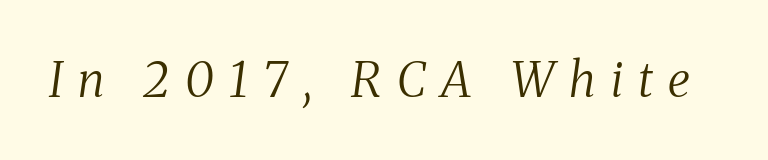
{"serif": "yes", "italic": "yes", "lean": "right", "slant_degrees": 8, "bold": "no", "weight": "regular", "width": "condensed", "stroke_contrast": "medium", "x_height": "medium", "monospaced": "no", "underline": "no", "letter_spacing": "wide", "letter_spacing_em": 0.32, "glyph_px": 48}
